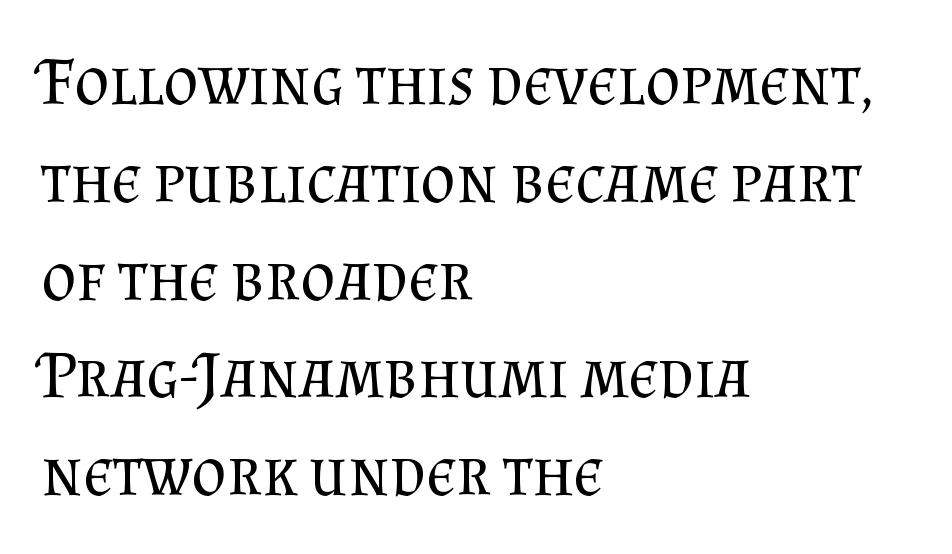
The image shows 67 px regular-weight serif type, upright; set left-aligned, normal line spacing (1.46x), normal letter spacing, not underlined; medium stroke contrast and a small x-height.
